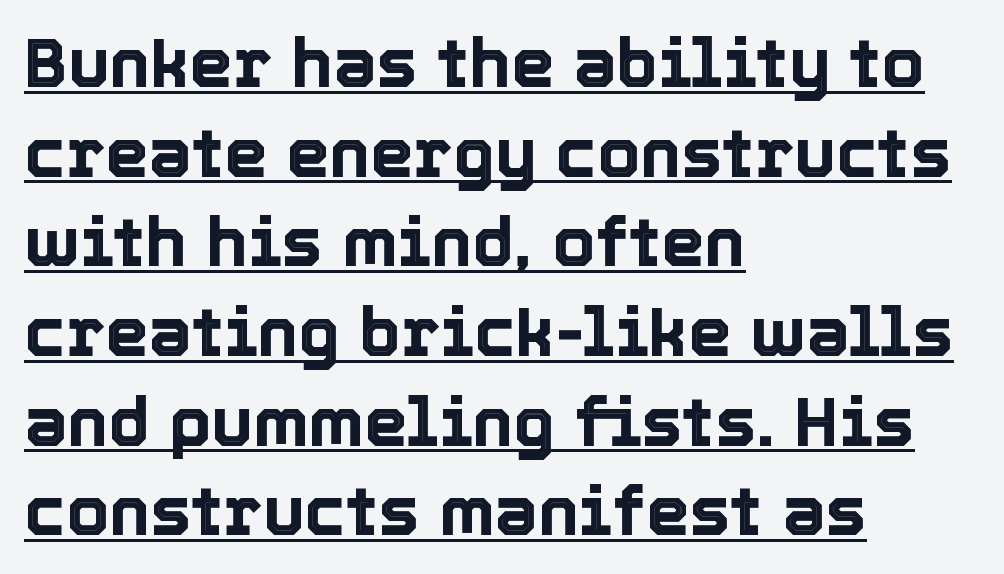
Q: Is the text italic (slanted)? A: No, it is upright.
Q: Is the text underlined? A: Yes.
Q: How is the paragraph aligned? A: Left-aligned.
Q: Is the spacing between letters normal or unusually wide? A: Normal.
Q: Is the spacing between lines tight, normal or loose? A: Normal.
Q: Width (condensed, normal, or wide)? A: Normal.
Q: x-height? A: Medium.
Q: Monospaced? A: No.
